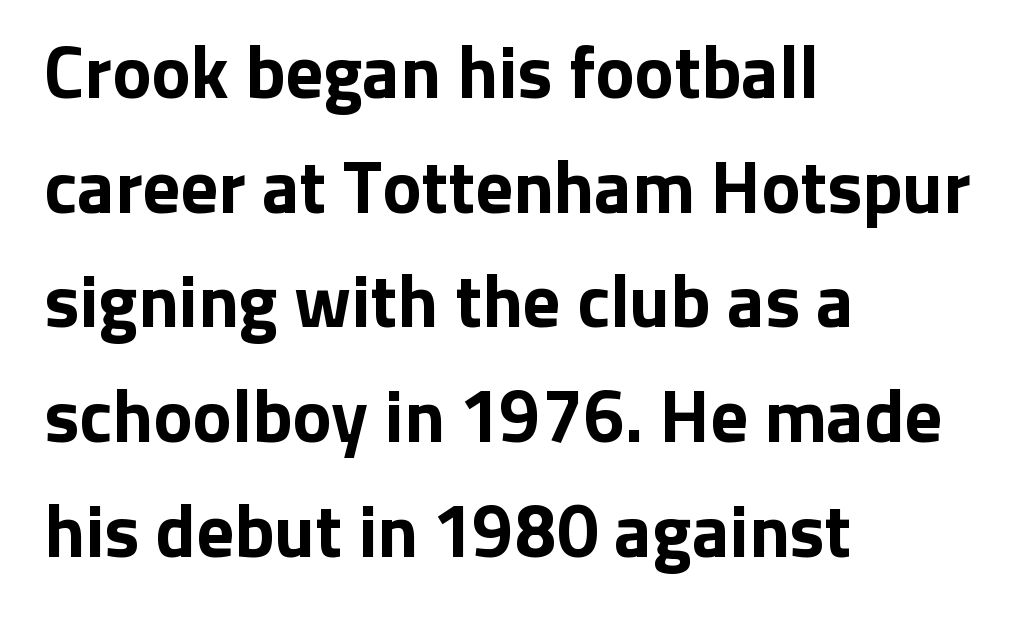
The image shows 74 px bold sans-serif type, upright; set left-aligned, normal line spacing (1.55x), normal letter spacing, not underlined; low stroke contrast and a medium x-height.
